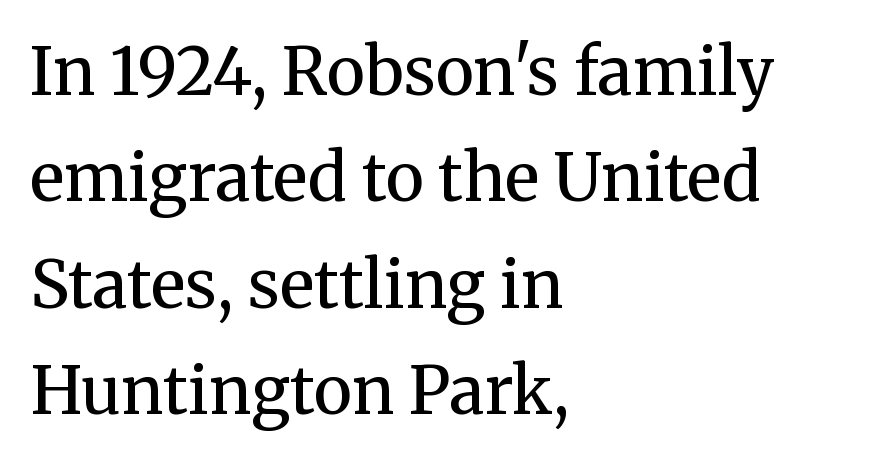
Q: Is the text bold? A: No.
Q: Is the text italic (slanted)? A: No, it is upright.
Q: Is the typeface a serif or a sans-serif typeface? A: Serif.
Q: Is the text underlined? A: No.
Q: How is the paragraph aligned? A: Left-aligned.
Q: Is the spacing between letters normal or unusually wide? A: Normal.
Q: Is the spacing between lines tight, normal or loose? A: Normal.
Q: Width (condensed, normal, or wide)? A: Normal.
Q: Stroke contrast? A: Medium.
Q: x-height? A: Medium.
Q: Monospaced? A: No.
